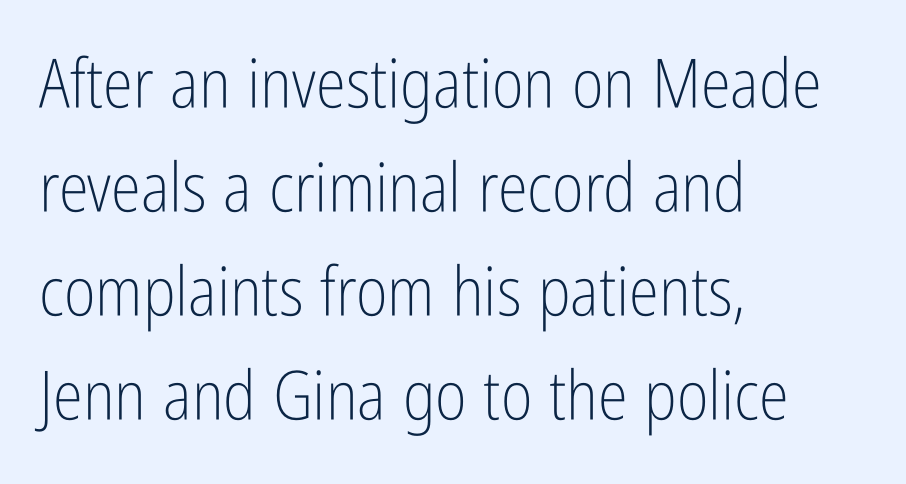
Caption: multi-line text, flush left, ragged right. Students, observe: this is what conventionally led text looks like. You could not count columns in this text — the font is proportionally spaced. Regarding serifs, this sample does without them. Stroke mass is kept to a normal reading level or below.
